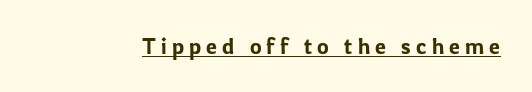
The image shows 22 px text type, upright; set unusually wide letter spacing (+0.23 em), underlined.
